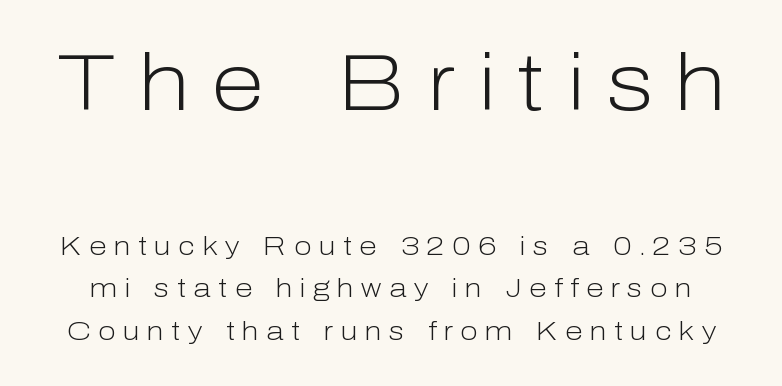
Top chunk: large. Bottom chunk: small. Rendered with straight, roman letterforms. The weight would be labelled regular, book, light, or lighter still. Regarding leading, the lines here are spaced in the standard way. Rule under the text: the space is simply empty.
